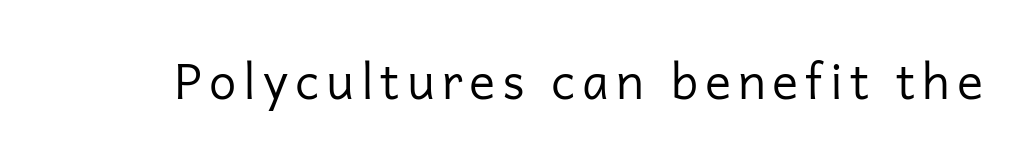
{"serif": "no", "italic": "no", "bold": "no", "weight": "regular", "width": "normal", "stroke_contrast": "low", "x_height": "medium", "monospaced": "no", "underline": "no", "glyph_px": 49}
